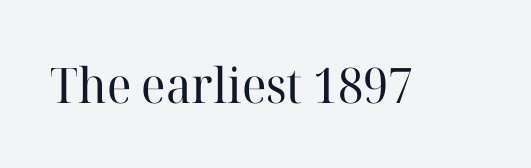
Just letters on the line, the space beneath them empty. Letters have the restrained weight of plain body copy at most. This is serif lettering, the kind often seen in printed books. Note the varied advance widths — an 'i' is clearly narrower than an 'm'. The letters stand upright; this is a roman face. The letterforms sit shoulder to shoulder at normal distance.
